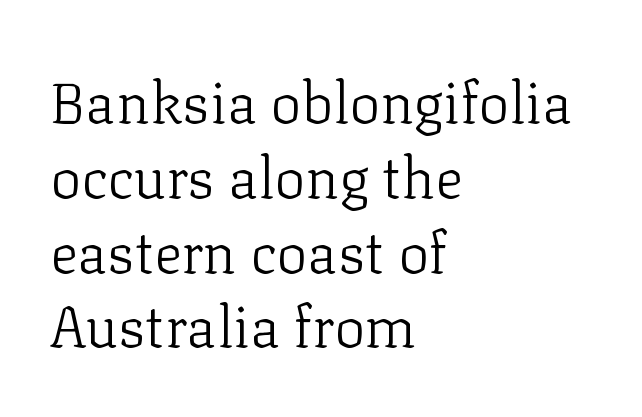
Q: Is the text bold? A: No.
Q: Is the text italic (slanted)? A: No, it is upright.
Q: Is the typeface a serif or a sans-serif typeface? A: Serif.
Q: Is the text underlined? A: No.
Q: How is the paragraph aligned? A: Left-aligned.
Q: Is the spacing between letters normal or unusually wide? A: Normal.
Q: Is the spacing between lines tight, normal or loose? A: Normal.
Q: Width (condensed, normal, or wide)? A: Normal.
Q: Stroke contrast? A: Low.
Q: x-height? A: Medium.
Q: Monospaced? A: No.
